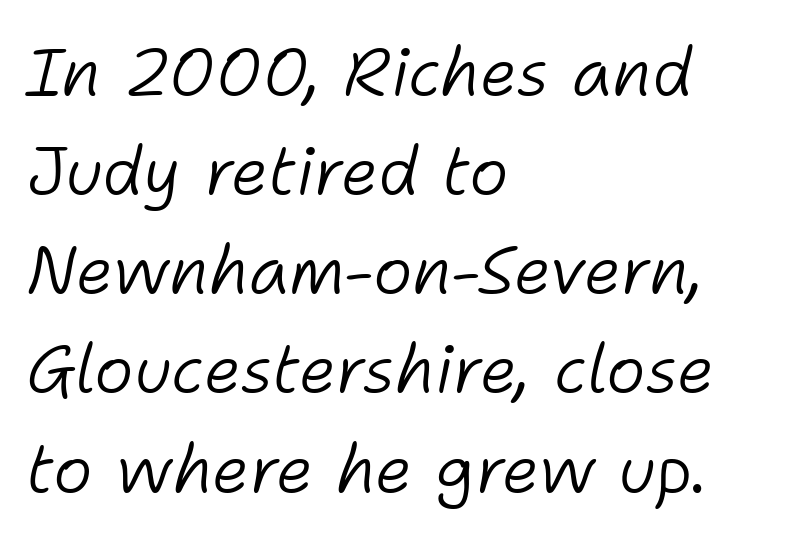
This sample uses plain, unmodified letter spacing. A student would call this left alignment; a typographer would say flush left, rag right. These lines sit exactly where default settings would place them. Slanted lettering throughout. Varying glyph widths throughout — classic text-font behaviour. Stems here are at most as thick as an everyday book face.
